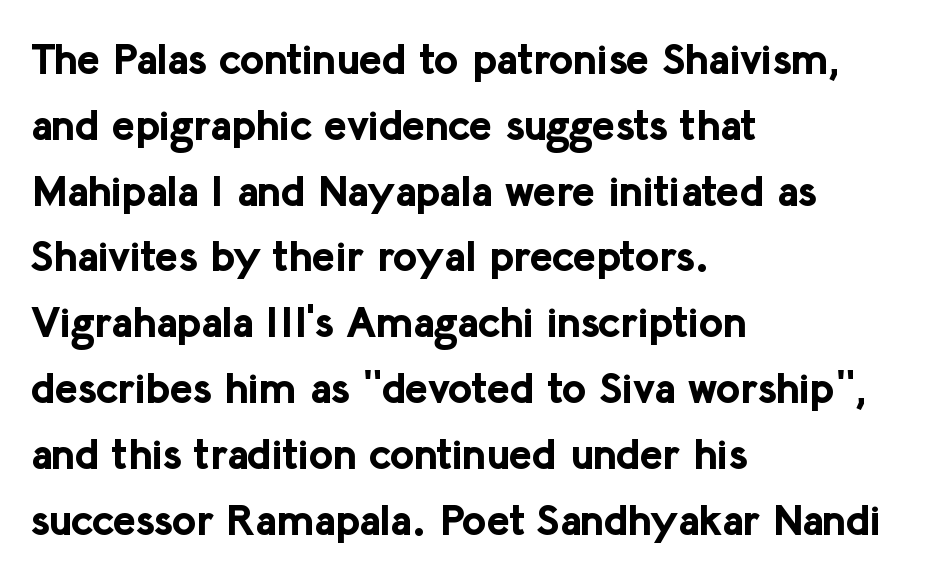
{"serif": "no", "italic": "no", "bold": "yes", "weight": "bold", "width": "normal", "stroke_contrast": "low", "x_height": "medium", "monospaced": "no", "underline": "no", "align": "left", "line_spacing": "normal", "line_spacing_ratio": 1.53, "letter_spacing": "normal", "letter_spacing_em": 0.0, "glyph_px": 43}
